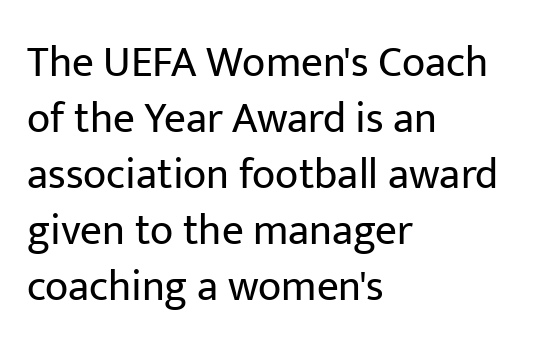
The image shows 43 px regular-weight sans-serif type, upright; set left-aligned, normal line spacing (1.3x), normal letter spacing, not underlined; low stroke contrast and a medium x-height.
